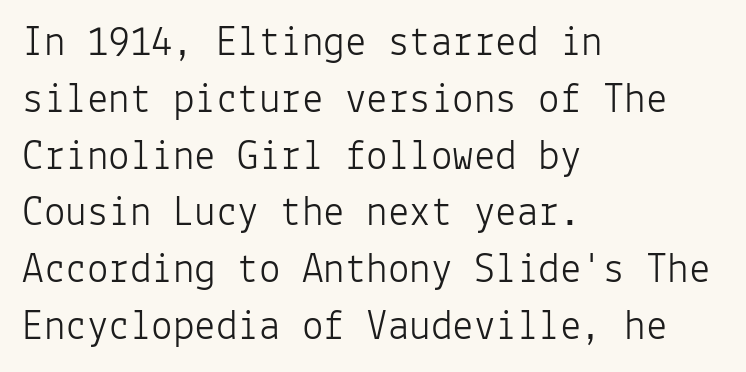
Are there feet on the stems? There aren't — it's a sans. Italic? Not at all — the glyphs are vertical. The letterforms sit at book weight or below. Leading matches the norm, producing a regular column. This rendering leaves character spacing at its baseline value.
